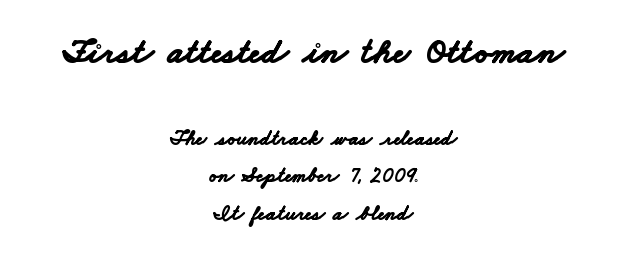
Typographically, this falls in the sans-serif category. Thick stems and heavy bowls — unmistakably bold. Look at the tracking — it's just the regular setting, nothing added. Spacing verdict: proportional, widths tailored to each character. Does the bottom block carry the larger type? No, the top block does.
